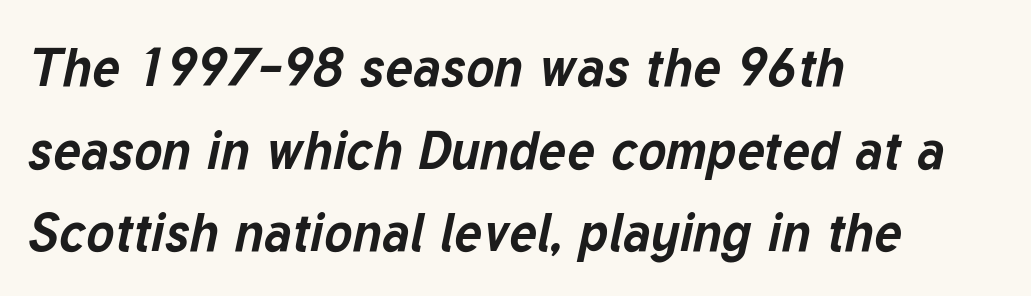
Q: Is the text bold? A: Yes.
Q: Is the text italic (slanted)? A: Yes, it leans right by about 12 degrees.
Q: Is the text underlined? A: No.
Q: How is the paragraph aligned? A: Left-aligned.
Q: Is the spacing between letters normal or unusually wide? A: Normal.
Q: Is the spacing between lines tight, normal or loose? A: Normal.
Q: Width (condensed, normal, or wide)? A: Normal.
Q: Stroke contrast? A: Low.
Q: x-height? A: Medium.
Q: Monospaced? A: No.
